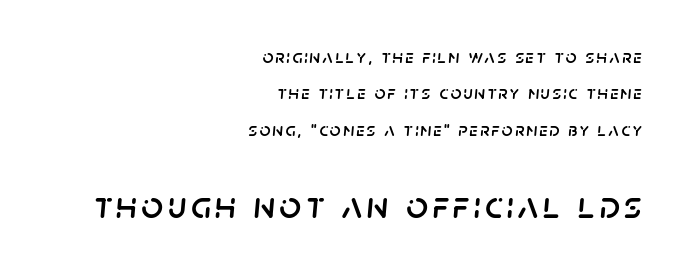
{"italic": "yes", "lean": "right", "slant_degrees": 5, "width": "normal", "stroke_contrast": "low", "x_height": "large", "monospaced": "no", "underline": "no", "align": "right", "line_spacing": "loose", "line_spacing_ratio": 1.91, "larger_block": "second", "size_ratio": 2.0, "glyph_px": 38}
